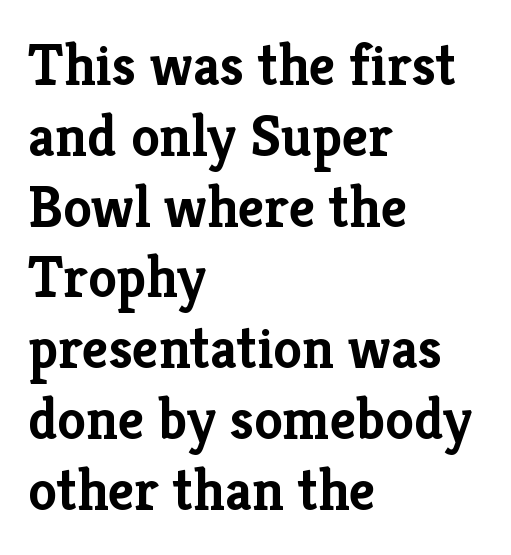
Type without underlining. In terms of letterform style, serifs are clearly present. Leftover space on each line is placed entirely after the last word. In terms of posture, this sample is upright.
